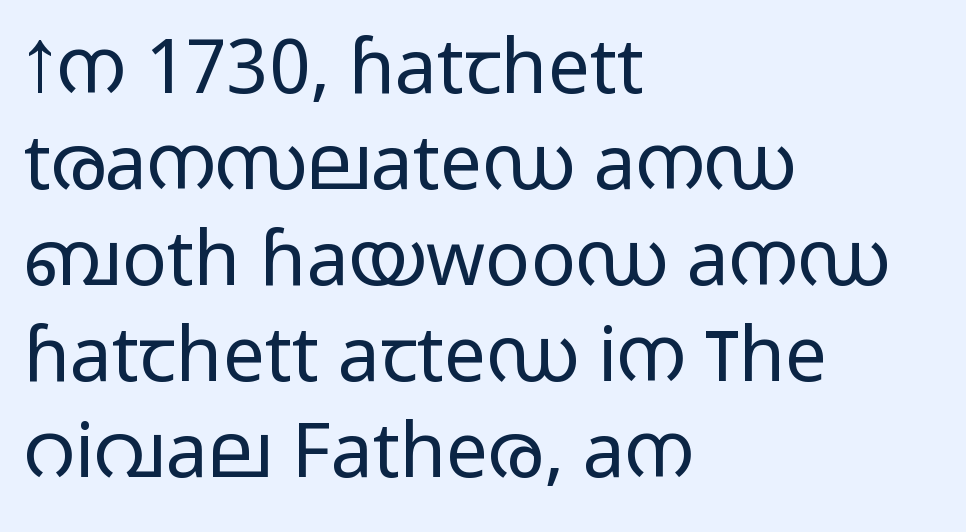
The image shows 75 px light, wide sans-serif type, upright; set left-aligned, normal line spacing (1.28x), normal letter spacing, not underlined; low stroke contrast and a medium x-height.
